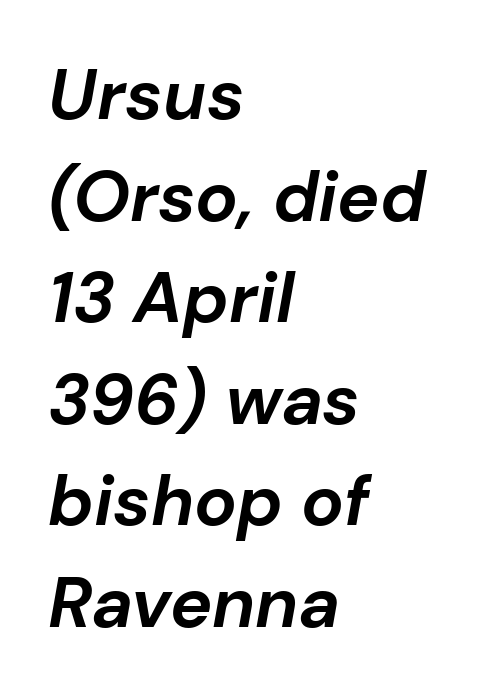
Q: Is the text bold? A: Yes.
Q: Is the text italic (slanted)? A: Yes, it leans right by about 10 degrees.
Q: Is the text underlined? A: No.
Q: How is the paragraph aligned? A: Left-aligned.
Q: Is the spacing between letters normal or unusually wide? A: Normal.
Q: Is the spacing between lines tight, normal or loose? A: Normal.
Q: Width (condensed, normal, or wide)? A: Normal.
Q: Stroke contrast? A: Low.
Q: x-height? A: Medium.
Q: Monospaced? A: No.
